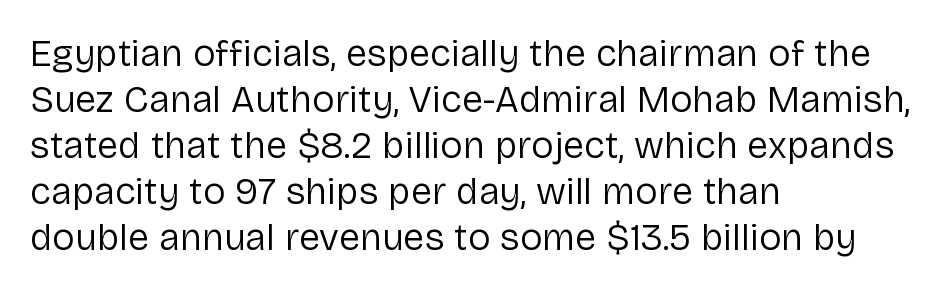
Q: Is the text bold? A: No.
Q: Is the text italic (slanted)? A: No, it is upright.
Q: Is the typeface a serif or a sans-serif typeface? A: Sans-serif.
Q: Is the text underlined? A: No.
Q: How is the paragraph aligned? A: Left-aligned.
Q: Is the spacing between letters normal or unusually wide? A: Normal.
Q: Width (condensed, normal, or wide)? A: Normal.
Q: Stroke contrast? A: Low.
Q: x-height? A: Medium.
Q: Monospaced? A: No.
